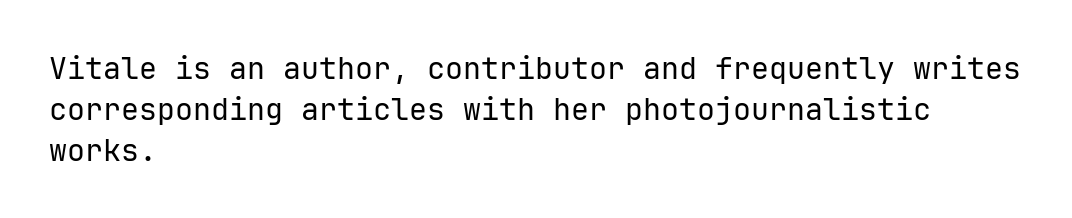
The image shows 30 px regular-weight sans-serif type, upright, monospaced; set left-aligned, normal line spacing (1.37x), normal letter spacing, not underlined; low stroke contrast and a medium x-height.
